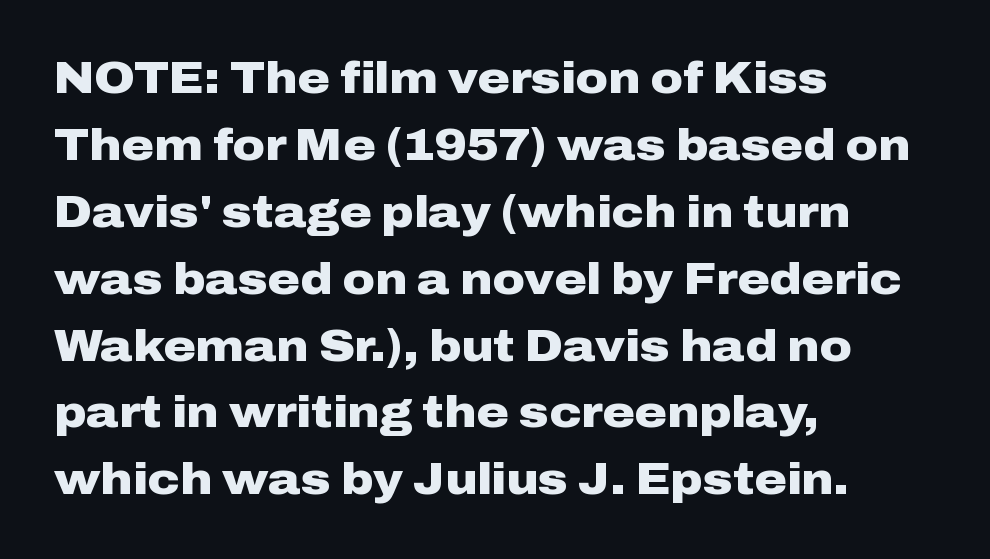
The words here are not underlined. To sum up the face: it is a sans, with no serifs. Varying glyph widths throughout — classic text-font behaviour. Vertical spacing — default. The tracking reads as untouched default to a designer's eye.
